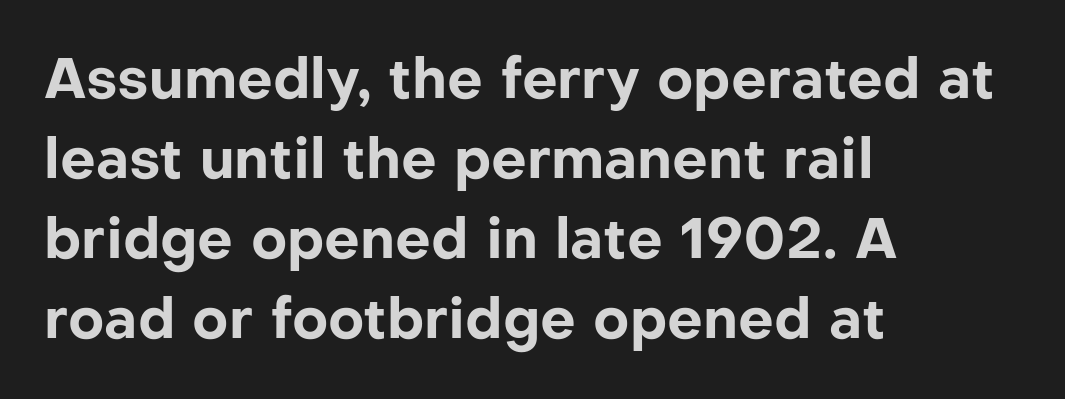
The image shows 56 px bold sans-serif type, upright; set left-aligned, normal line spacing (1.43x), normal letter spacing, not underlined; low stroke contrast and a medium x-height.
